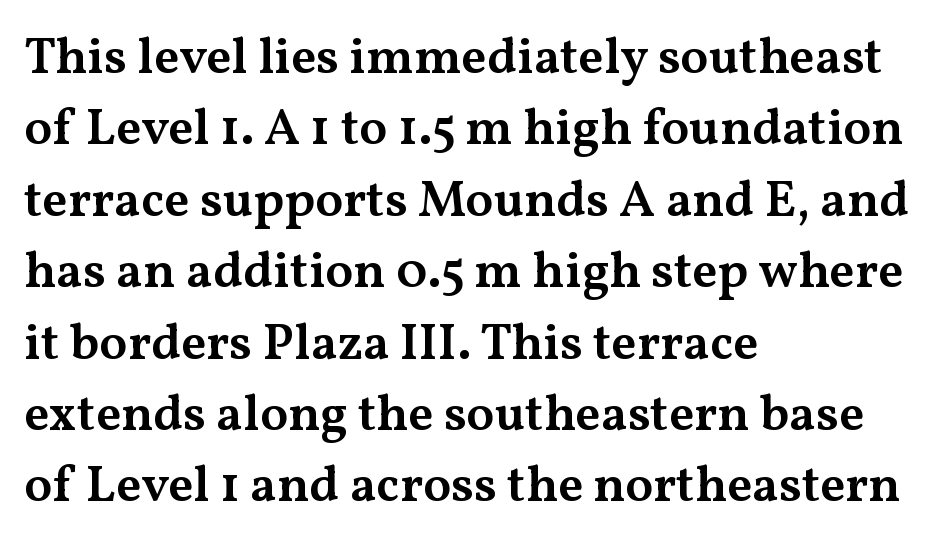
The image shows 51 px semibold, wide serif type, upright; set left-aligned, normal line spacing (1.4x), normal letter spacing, not underlined; medium stroke contrast and a medium x-height.
